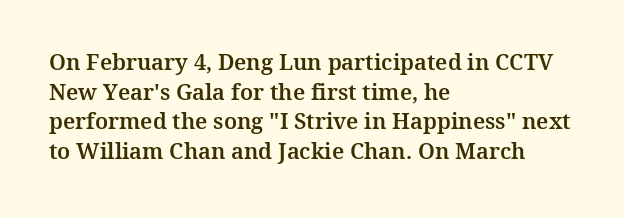
The image shows 22 px text type, upright; set left-aligned, normal line spacing (1.35x), normal letter spacing, not underlined.
